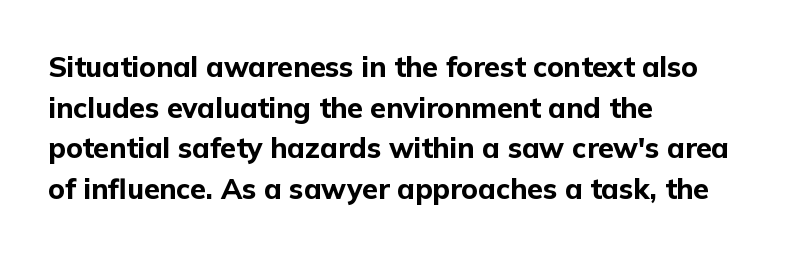
These lines are composed in type without serifs. Between one letter and the next there's only the usual sliver of space. A typesetter would call this proportional, since set widths differ per character. Regular leading. The strip under each line holds only bare page.
